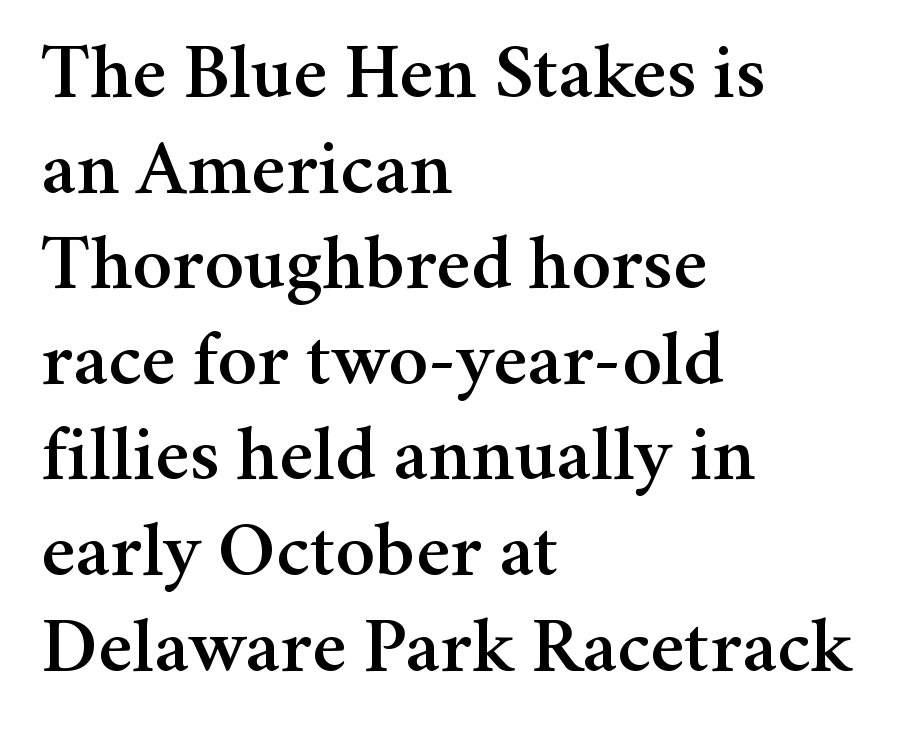
The image shows 79 px serif type, upright; set left-aligned, line spacing 1.21x, normal letter spacing, not underlined; medium stroke contrast and a medium x-height.
